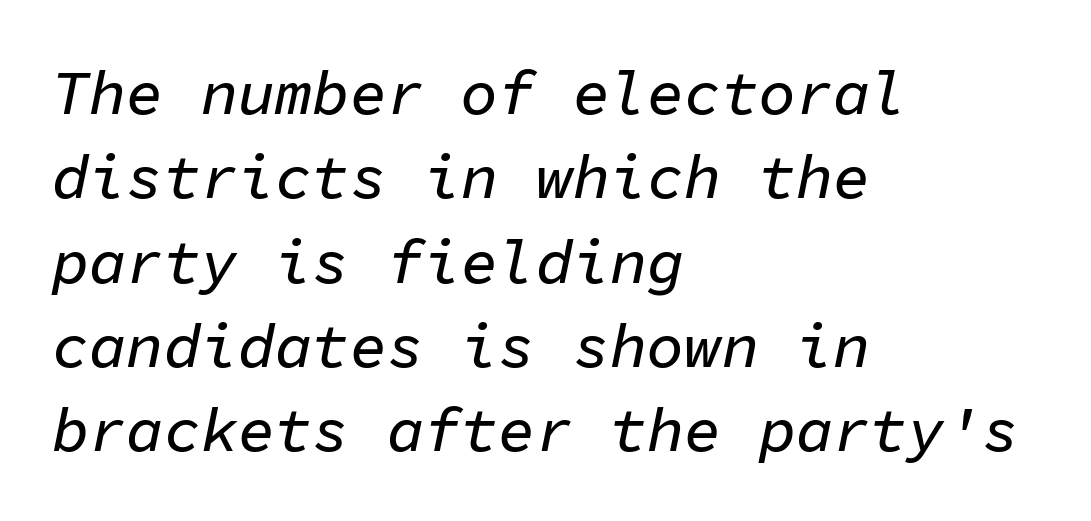
Q: Is the text italic (slanted)? A: Yes, it leans right by about 11 degrees.
Q: Is the text underlined? A: No.
Q: How is the paragraph aligned? A: Left-aligned.
Q: Is the spacing between letters normal or unusually wide? A: Normal.
Q: Is the spacing between lines tight, normal or loose? A: Normal.
Q: Width (condensed, normal, or wide)? A: Normal.
Q: Stroke contrast? A: Low.
Q: x-height? A: Medium.
Q: Monospaced? A: Yes.
